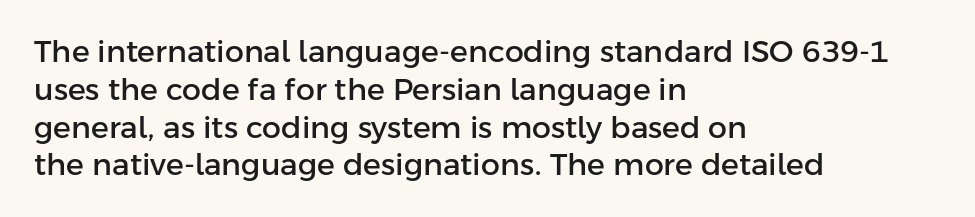
{"serif": "no", "italic": "no", "width": "normal", "stroke_contrast": "low", "x_height": "medium", "monospaced": "no", "underline": "no", "align": "left", "line_spacing": "normal", "line_spacing_ratio": 1.26, "letter_spacing": "normal", "letter_spacing_em": 0.0, "glyph_px": 30}
